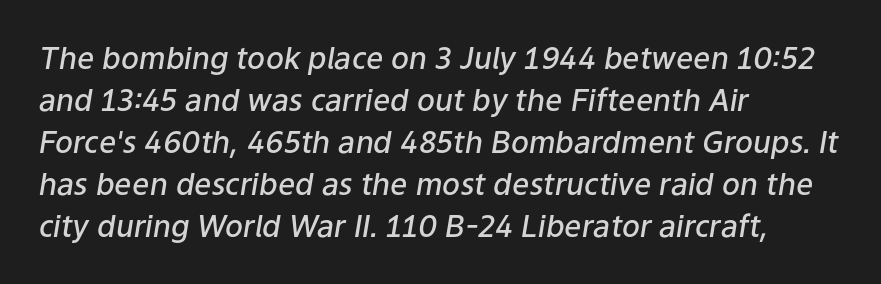
{"italic": "yes", "lean": "right", "slant_degrees": 9, "bold": "semi", "weight": "semibold", "width": "normal", "stroke_contrast": "low", "x_height": "medium", "monospaced": "no", "underline": "no", "align": "left", "line_spacing": "normal", "line_spacing_ratio": 1.4, "letter_spacing": "normal", "letter_spacing_em": 0.0, "glyph_px": 30}
